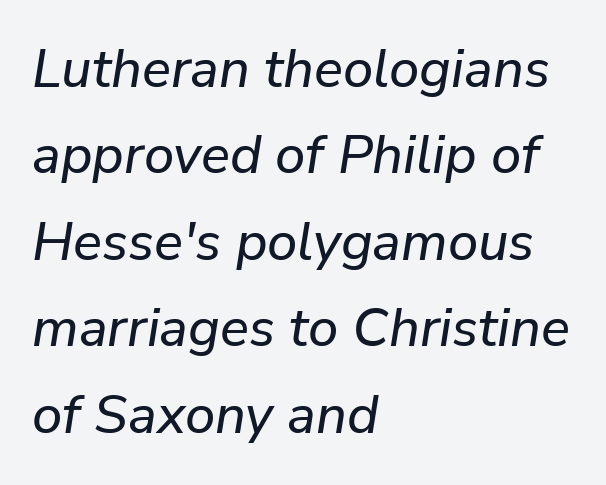
{"italic": "yes", "lean": "right", "slant_degrees": 9, "width": "normal", "stroke_contrast": "low", "x_height": "medium", "monospaced": "no", "underline": "no", "align": "left", "line_spacing": "normal", "line_spacing_ratio": 1.6, "letter_spacing": "normal", "letter_spacing_em": 0.0, "glyph_px": 54}
